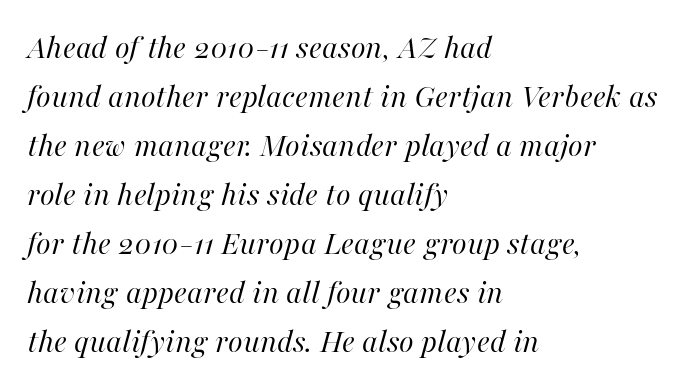
The image shows 34 px regular-weight type, italic (leaning right); set left-aligned, normal line spacing (1.44x), normal letter spacing, not underlined; high stroke contrast and a medium x-height.
